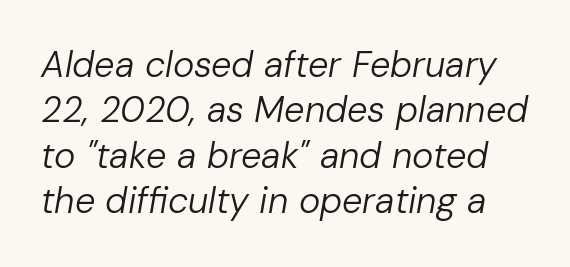
{"italic": "yes", "lean": "right", "slant_degrees": 10, "bold": "no", "weight": "regular", "width": "normal", "stroke_contrast": "low", "x_height": "medium", "monospaced": "no", "underline": "no", "line_spacing": "normal", "line_spacing_ratio": 1.26, "letter_spacing": "normal", "letter_spacing_em": 0.0, "glyph_px": 36}
